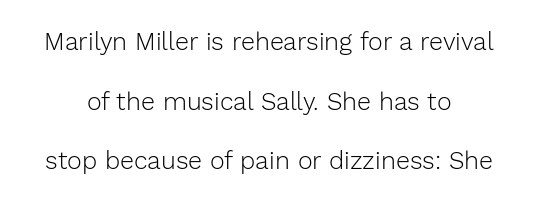
{"italic": "no", "bold": "no", "underline": "no", "align": "center", "line_spacing": "loose", "line_spacing_ratio": 2.39, "letter_spacing": "normal", "letter_spacing_em": 0.0, "glyph_px": 25}
